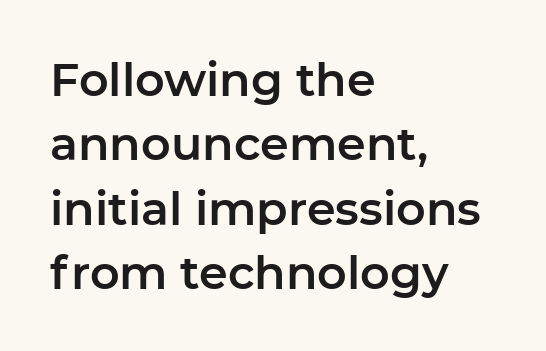
The image shows 46 px sans-serif type, upright; set left-aligned, normal line spacing (1.4x), normal letter spacing, not underlined; low stroke contrast and a medium x-height.
